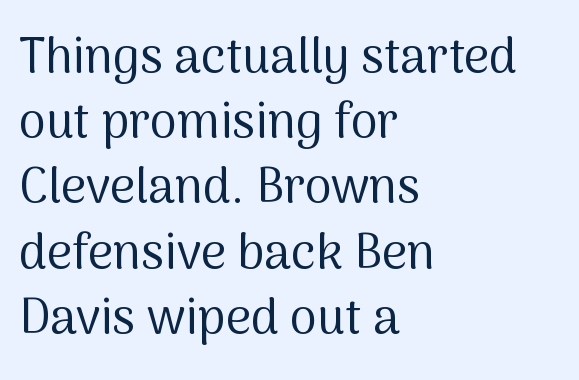
The image shows 49 px regular-weight sans-serif type, upright; set left-aligned, normal line spacing (1.33x), normal letter spacing, not underlined; medium stroke contrast and a medium x-height.
